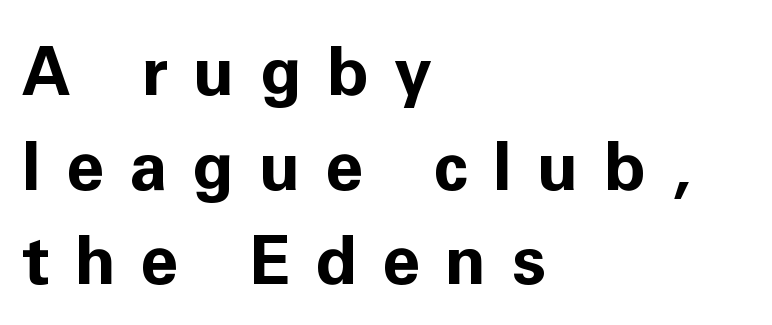
One glance says typical: line gaps are just what's usual. Layout note: lines flush left. Heft: maximum for text — a bold. Do the characters align in a grid? No, the font is proportional. What stands out about the letter spacing? Its width — letters are far apart.
